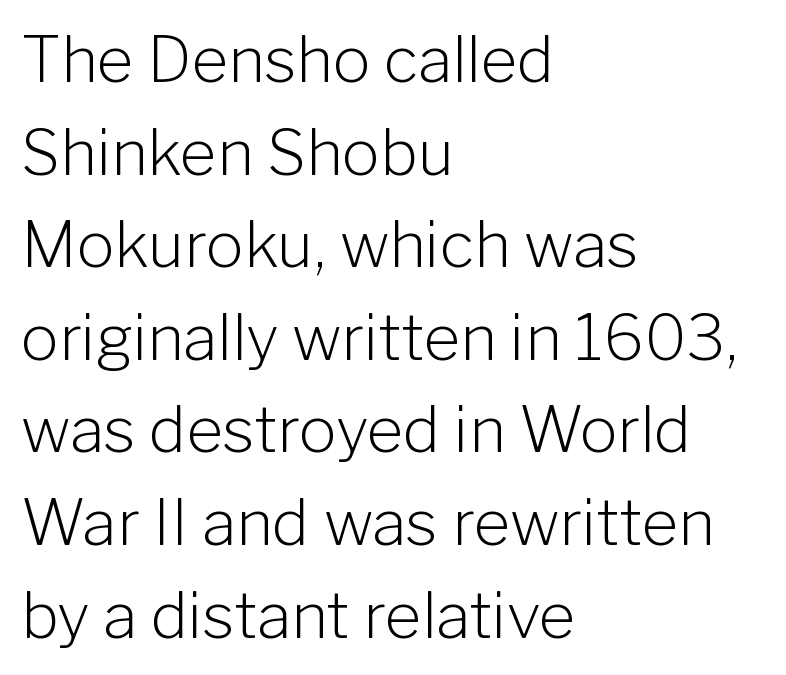
{"serif": "no", "italic": "no", "bold": "no", "weight": "light", "width": "normal", "stroke_contrast": "low", "x_height": "medium", "monospaced": "no", "underline": "no", "align": "left", "line_spacing": "normal", "line_spacing_ratio": 1.47, "letter_spacing": "normal", "letter_spacing_em": 0.0, "glyph_px": 63}
